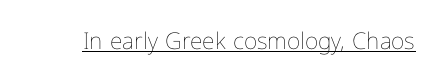
{"italic": "no", "bold": "no", "underline": "yes", "letter_spacing": "normal", "letter_spacing_em": 0.0, "glyph_px": 23}
